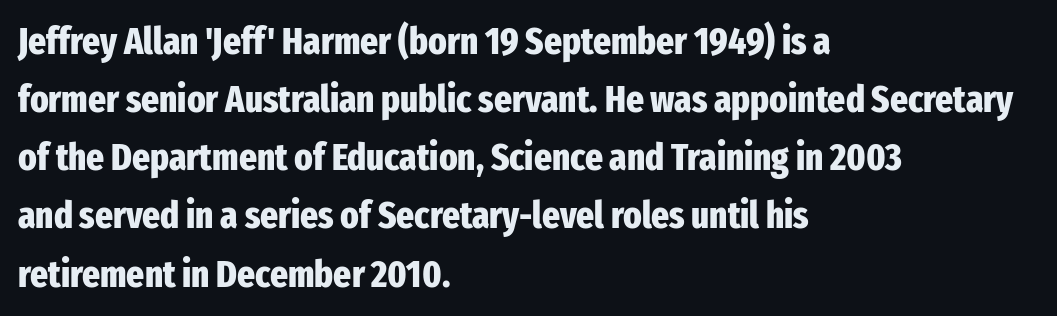
Q: Is the text bold? A: Yes.
Q: Is the text italic (slanted)? A: No, it is upright.
Q: Is the typeface a serif or a sans-serif typeface? A: Sans-serif.
Q: Is the text underlined? A: No.
Q: How is the paragraph aligned? A: Left-aligned.
Q: Is the spacing between letters normal or unusually wide? A: Normal.
Q: Is the spacing between lines tight, normal or loose? A: Normal.
Q: Width (condensed, normal, or wide)? A: Condensed.
Q: Stroke contrast? A: Low.
Q: x-height? A: Medium.
Q: Monospaced? A: No.
